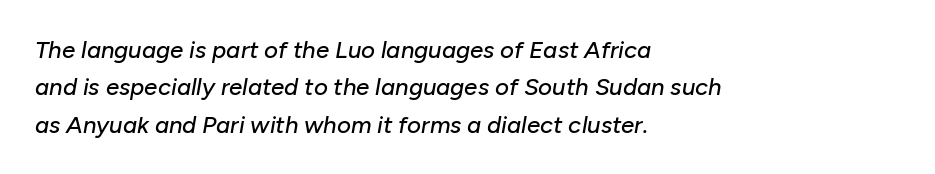
{"italic": "yes", "lean": "right", "slant_degrees": 10, "underline": "no", "align": "left", "line_spacing": "normal", "line_spacing_ratio": 1.56, "letter_spacing": "normal", "letter_spacing_em": 0.0, "glyph_px": 24}
